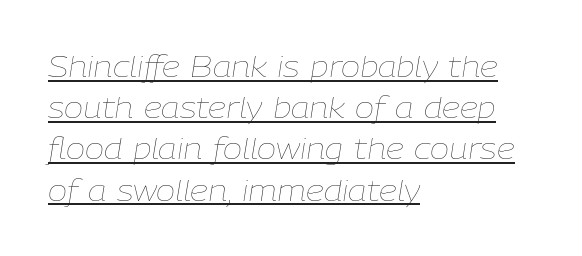
The image shows 29 px thin type, italic (leaning right); set left-aligned, normal line spacing (1.42x), normal letter spacing, underlined; low stroke contrast and a medium x-height.
